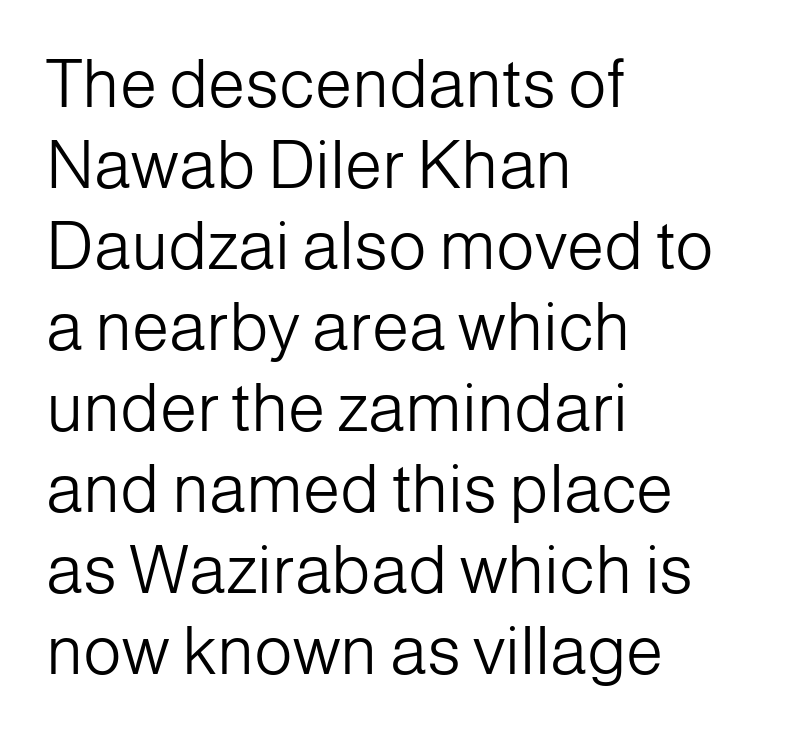
Think of a printed novel: that variable character pitch is what you see here. Weight: not bold — regular or lighter. This sample is left-justified, so line endings fall wherever the words run out. Unlike italic type, these characters show no tilt at all. The tracking reads as untouched default to a designer's eye. What kind of face is this? One without serifs — a sans.
